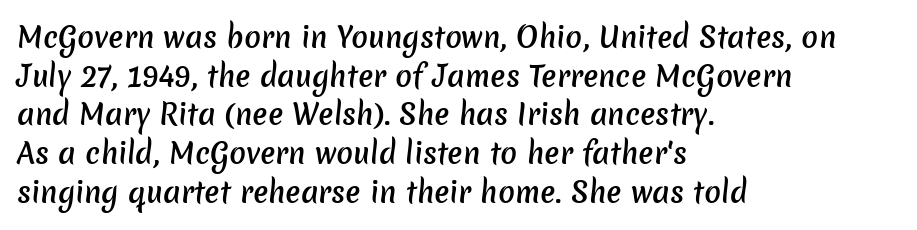
Q: Is the text bold? A: Semi-bold.
Q: Is the typeface a serif or a sans-serif typeface? A: Sans-serif.
Q: Is the text underlined? A: No.
Q: How is the paragraph aligned? A: Left-aligned.
Q: Is the spacing between letters normal or unusually wide? A: Normal.
Q: Is the spacing between lines tight, normal or loose? A: Normal.
Q: Width (condensed, normal, or wide)? A: Normal.
Q: Stroke contrast? A: Low.
Q: x-height? A: Medium.
Q: Monospaced? A: No.
